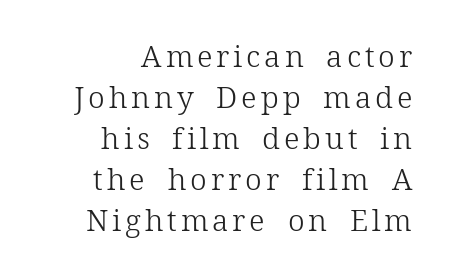
The image shows 30 px light serif type, upright; set right-aligned, normal line spacing (1.37x), not underlined; low stroke contrast and a medium x-height.
